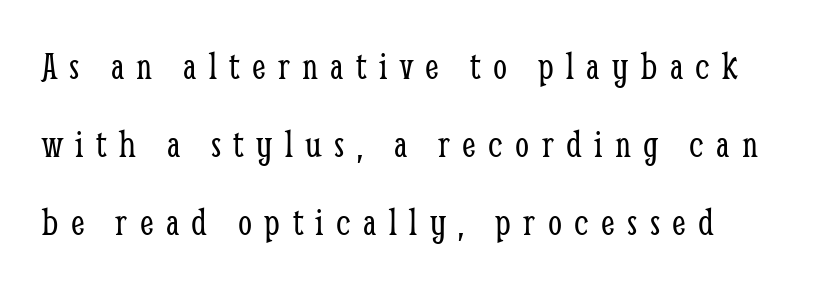
Q: Is the text bold? A: No.
Q: Is the text italic (slanted)? A: No, it is upright.
Q: Is the typeface a serif or a sans-serif typeface? A: Serif.
Q: Is the text underlined? A: No.
Q: Is the spacing between letters normal or unusually wide? A: Unusually wide.
Q: Is the spacing between lines tight, normal or loose? A: Loose.
Q: Width (condensed, normal, or wide)? A: Condensed.
Q: Stroke contrast? A: Low.
Q: x-height? A: Medium.
Q: Monospaced? A: No.
